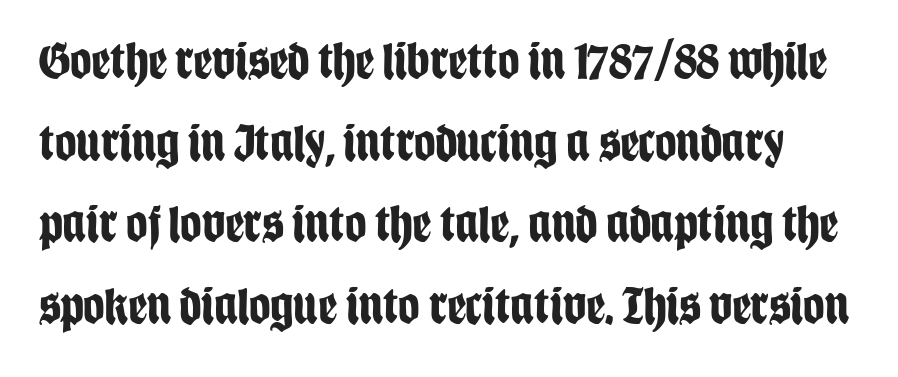
Its strokes are broad and dark, the hallmark of bold type. This sample uses plain, unmodified letter spacing. Every stem runs plumb, perpendicular to the baseline. The rendering shows plain stroke endings on the letterforms — a sans-serif design.
